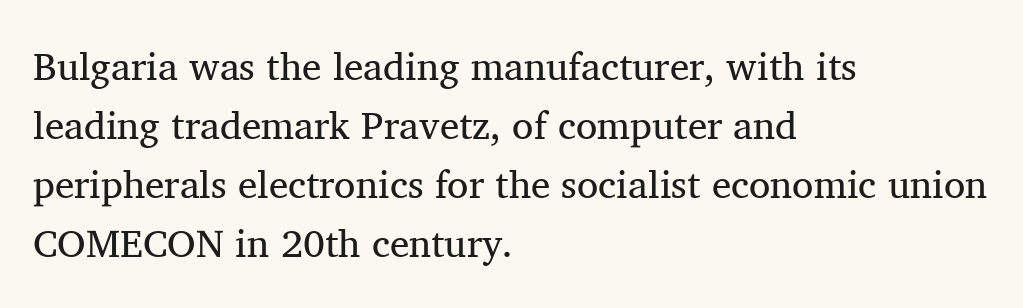
The image shows 39 px regular-weight serif type, upright; set left-aligned, normal line spacing (1.51x), normal letter spacing, not underlined; medium stroke contrast and a medium x-height.
